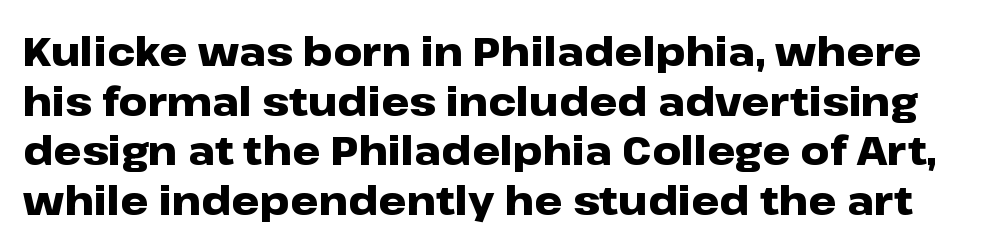
The image shows 40 px heavy, wide sans-serif type, upright; set line spacing 1.24x, normal letter spacing, not underlined; low stroke contrast and a medium x-height.
